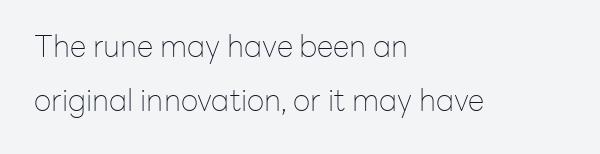
{"serif": "no", "italic": "no", "bold": "no", "weight": "thin", "width": "normal", "stroke_contrast": "low", "x_height": "medium", "monospaced": "no", "underline": "no", "align": "left", "line_spacing_ratio": 1.81, "letter_spacing": "normal", "letter_spacing_em": 0.0, "glyph_px": 30}
